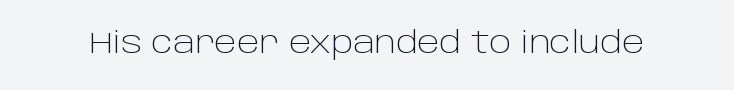
{"serif": "no", "italic": "no", "bold": "no", "weight": "light", "width": "normal", "stroke_contrast": "low", "x_height": "large", "monospaced": "no", "underline": "no", "letter_spacing": "normal", "letter_spacing_em": 0.0, "glyph_px": 30}
